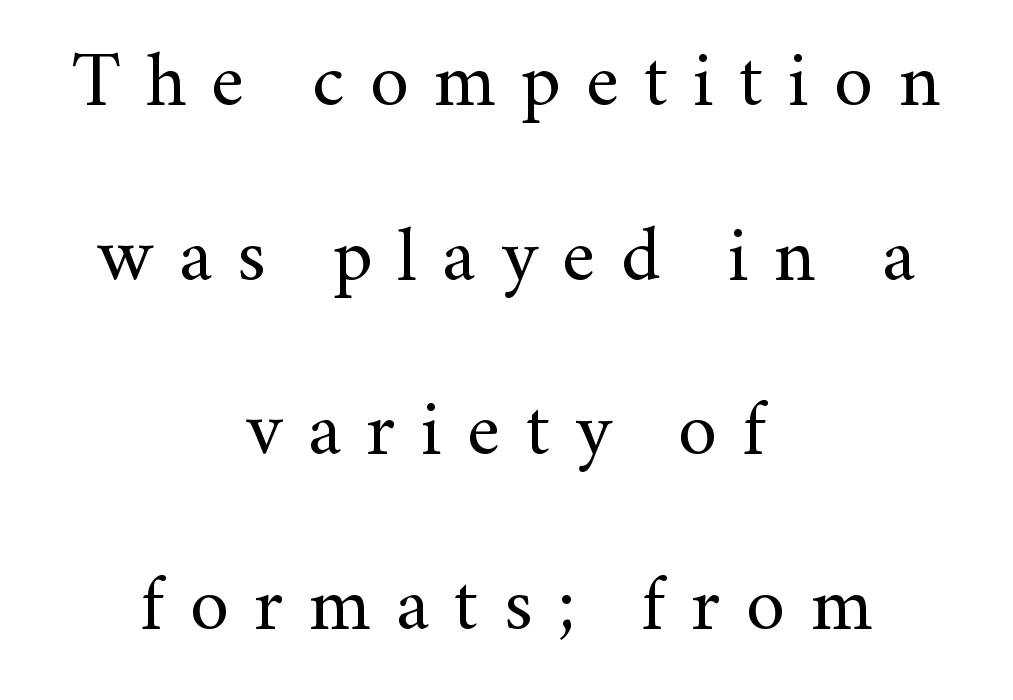
Q: Is the text bold? A: No.
Q: Is the text italic (slanted)? A: No, it is upright.
Q: Is the typeface a serif or a sans-serif typeface? A: Serif.
Q: Is the text underlined? A: No.
Q: How is the paragraph aligned? A: Centered.
Q: Is the spacing between letters normal or unusually wide? A: Unusually wide.
Q: Is the spacing between lines tight, normal or loose? A: Loose.
Q: Width (condensed, normal, or wide)? A: Normal.
Q: Stroke contrast? A: Medium.
Q: x-height? A: Small.
Q: Monospaced? A: No.
